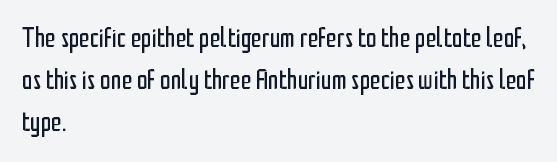
{"italic": "no", "bold": "no", "underline": "no", "align": "left", "line_spacing": "normal", "line_spacing_ratio": 1.55, "letter_spacing": "normal", "letter_spacing_em": 0.0, "glyph_px": 27}
